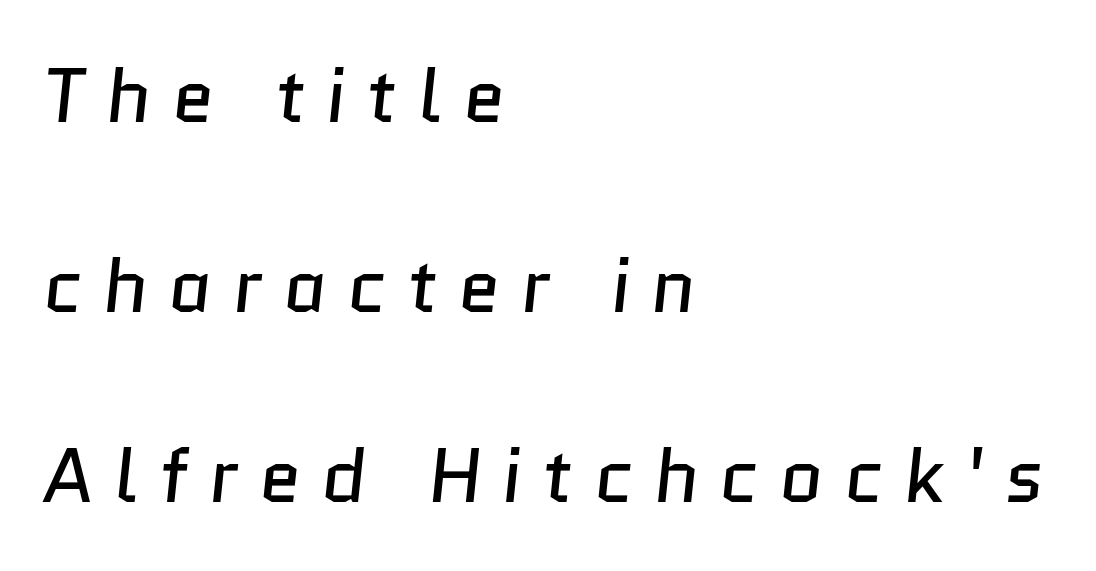
The image shows 76 px regular-weight sans-serif type; set left-aligned, loose line spacing (2.5x), unusually wide letter spacing (+0.27 em), not underlined; low stroke contrast and a medium x-height.
